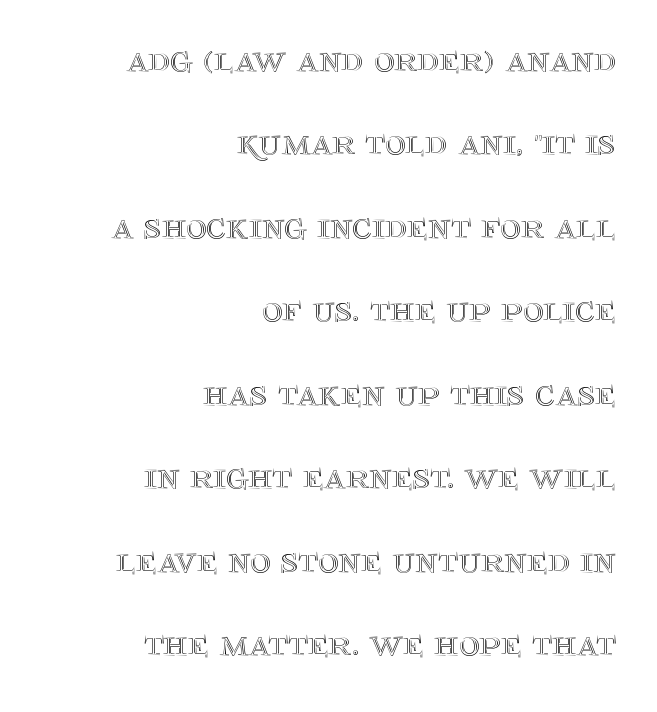
Horizontally, the lines are justified to the trailing edge only. The words here are not underlined. What's the leading like? Stretched, with rows far apart. The tracking reads as untouched default to a designer's eye.
